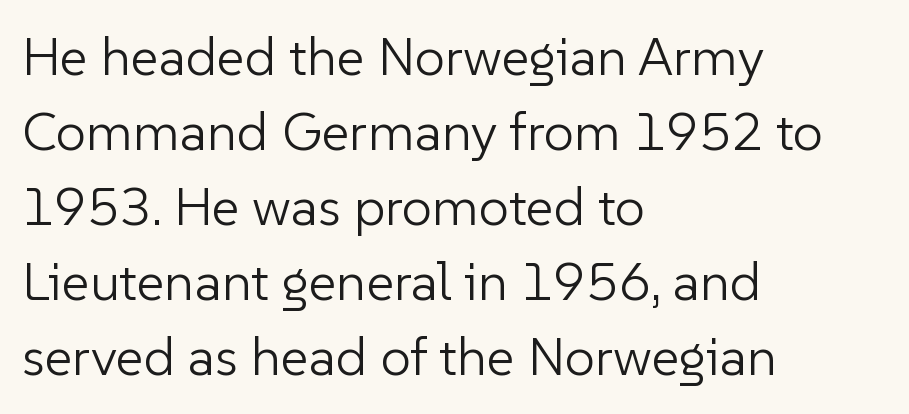
The image shows 54 px light sans-serif type, upright; set left-aligned, normal line spacing (1.39x), normal letter spacing, not underlined; low stroke contrast and a medium x-height.
